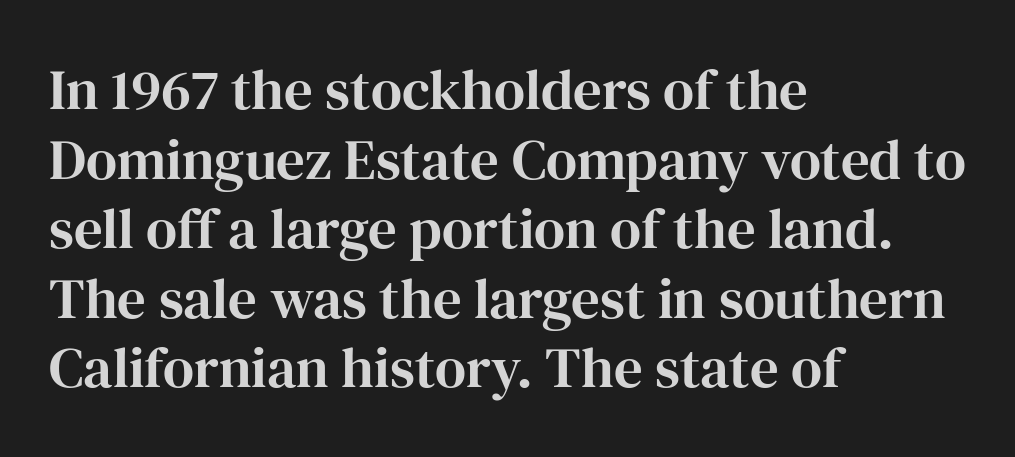
The image shows 57 px serif type, upright; set left-aligned, line spacing 1.22x, normal letter spacing, not underlined; high stroke contrast and a medium x-height.
